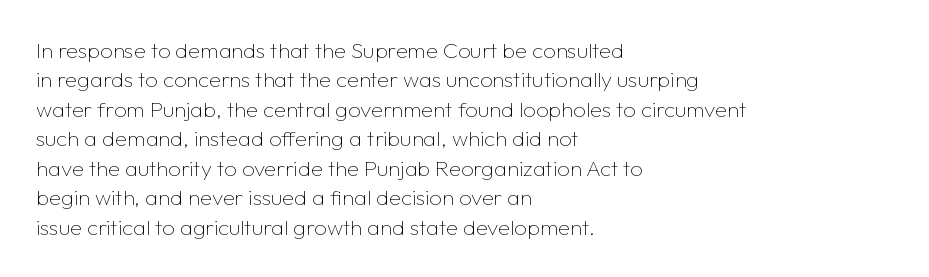
Q: Is the text bold? A: No.
Q: Is the text italic (slanted)? A: No, it is upright.
Q: Is the text underlined? A: No.
Q: How is the paragraph aligned? A: Left-aligned.
Q: Is the spacing between letters normal or unusually wide? A: Normal.
Q: Is the spacing between lines tight, normal or loose? A: Normal.
